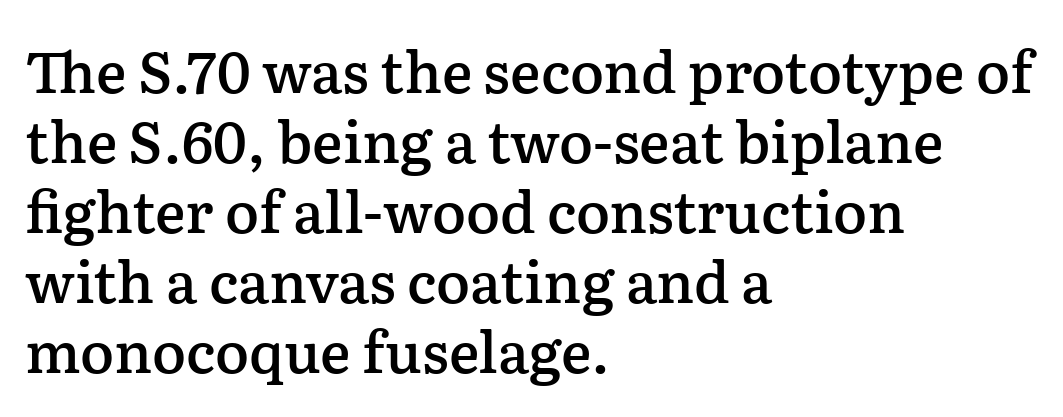
{"serif": "yes", "italic": "no", "bold": "semi", "weight": "semibold", "width": "normal", "stroke_contrast": "low", "x_height": "medium", "monospaced": "no", "underline": "no", "align": "left", "line_spacing_ratio": 1.23, "letter_spacing": "normal", "letter_spacing_em": 0.0, "glyph_px": 57}
